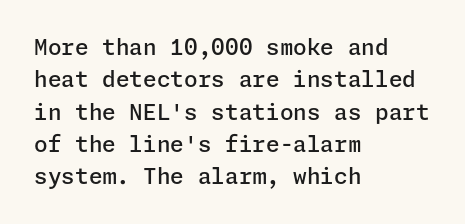
The image shows 22 px text type, upright; set left-aligned, normal line spacing (1.47x), normal letter spacing, not underlined.
